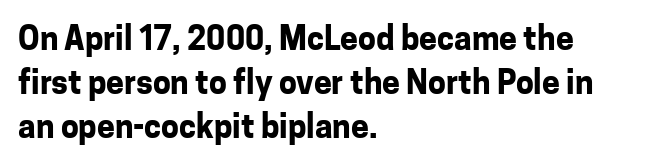
The line texture is even and compact thanks to regular tracking. Pretty heavy lettering here — definitely bold. These lines are rendered in a variable-pitch font. In terms of letterform style, serifs are entirely absent.
